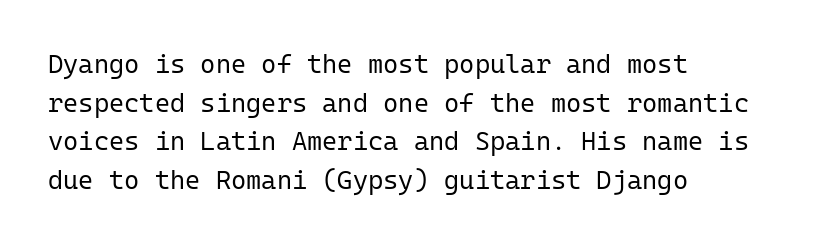
{"italic": "no", "bold": "no", "underline": "no", "align": "left", "line_spacing": "normal", "line_spacing_ratio": 1.49, "letter_spacing": "normal", "letter_spacing_em": 0.0, "glyph_px": 26}
